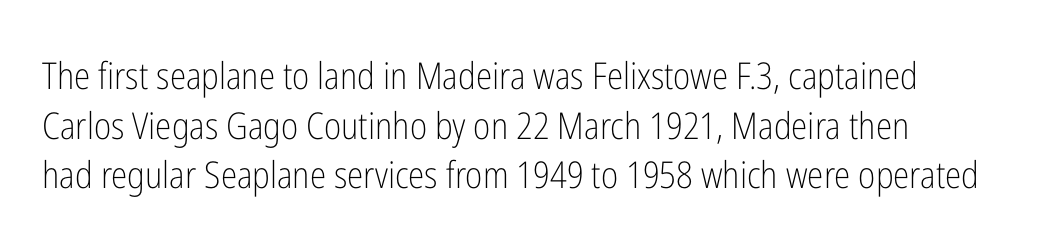
The image shows 37 px light, condensed sans-serif type, upright; set left-aligned, normal line spacing (1.34x), normal letter spacing, not underlined; low stroke contrast and a medium x-height.
